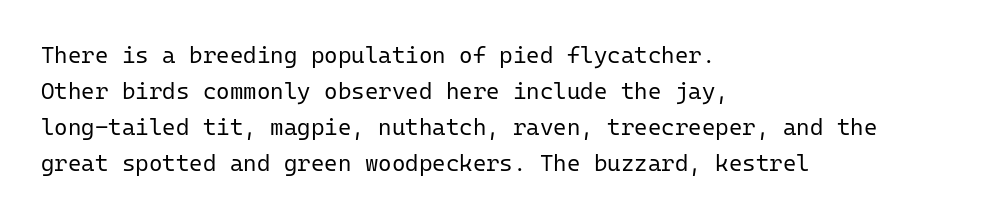
Q: Is the text bold? A: No.
Q: Is the text italic (slanted)? A: No, it is upright.
Q: Is the text underlined? A: No.
Q: How is the paragraph aligned? A: Left-aligned.
Q: Is the spacing between letters normal or unusually wide? A: Normal.
Q: Is the spacing between lines tight, normal or loose? A: Normal.
